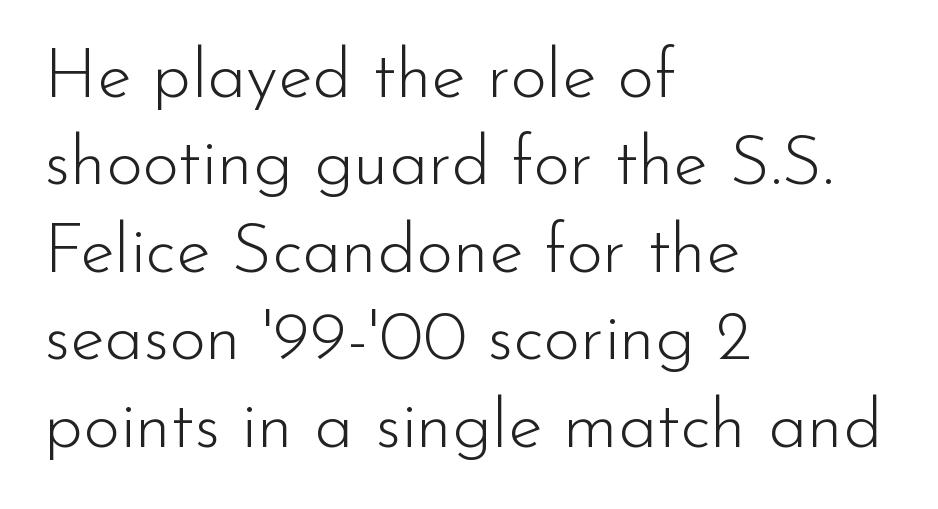
Q: Is the text bold? A: No.
Q: Is the text italic (slanted)? A: No, it is upright.
Q: Is the typeface a serif or a sans-serif typeface? A: Sans-serif.
Q: Is the text underlined? A: No.
Q: How is the paragraph aligned? A: Left-aligned.
Q: Is the spacing between letters normal or unusually wide? A: Normal.
Q: Is the spacing between lines tight, normal or loose? A: Normal.
Q: Width (condensed, normal, or wide)? A: Normal.
Q: Stroke contrast? A: Low.
Q: x-height? A: Small.
Q: Monospaced? A: No.
